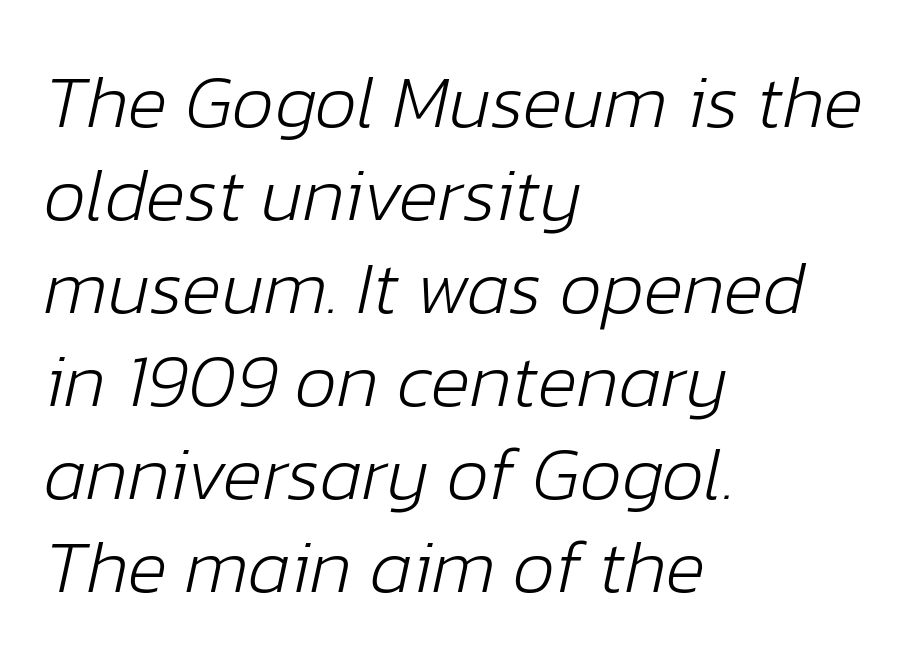
{"italic": "yes", "lean": "right", "slant_degrees": 12, "bold": "no", "weight": "light", "width": "normal", "stroke_contrast": "low", "x_height": "medium", "monospaced": "no", "underline": "no", "align": "left", "line_spacing_ratio": 1.24, "letter_spacing": "normal", "letter_spacing_em": 0.0, "glyph_px": 75}
